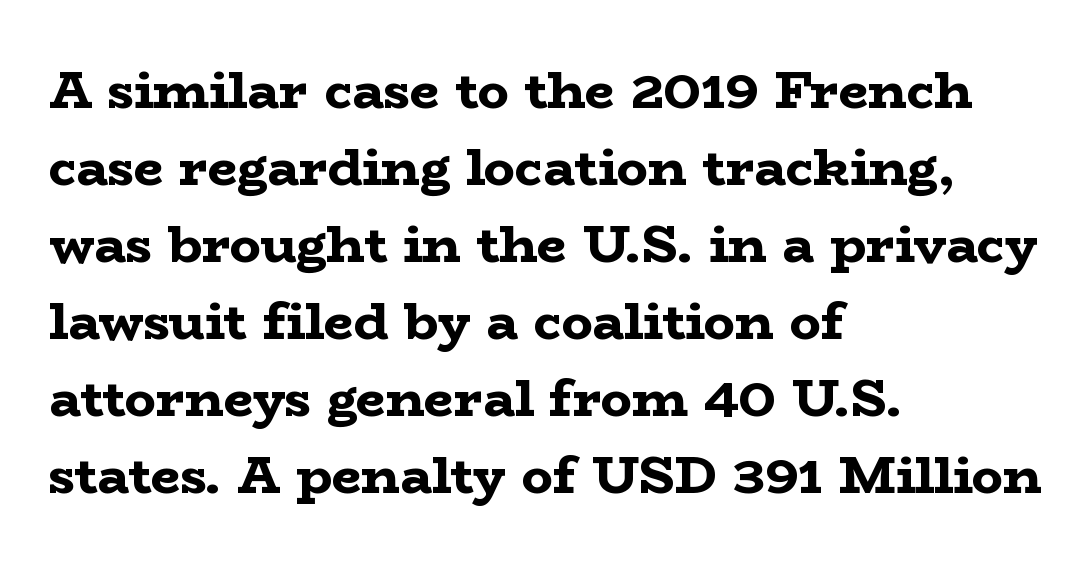
The image shows 52 px bold, wide serif type, upright; set left-aligned, normal line spacing (1.48x), normal letter spacing, not underlined; low stroke contrast and a medium x-height.
